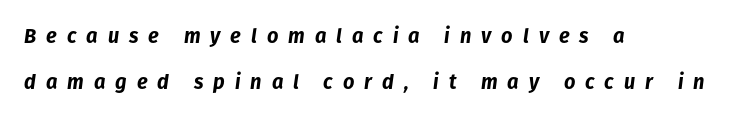
The image shows 20 px bold type, italic (leaning right); set left-aligned, loose line spacing (2.31x), unusually wide letter spacing (+0.5 em), not underlined.
